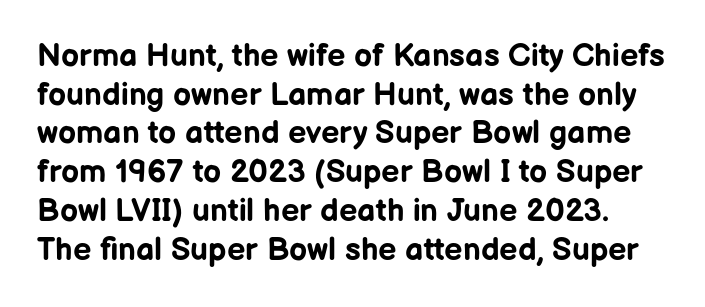
Q: Is the text bold? A: Yes.
Q: Is the text italic (slanted)? A: No, it is upright.
Q: Is the typeface a serif or a sans-serif typeface? A: Sans-serif.
Q: Is the text underlined? A: No.
Q: Is the spacing between letters normal or unusually wide? A: Normal.
Q: Width (condensed, normal, or wide)? A: Normal.
Q: Stroke contrast? A: Low.
Q: x-height? A: Medium.
Q: Monospaced? A: No.
